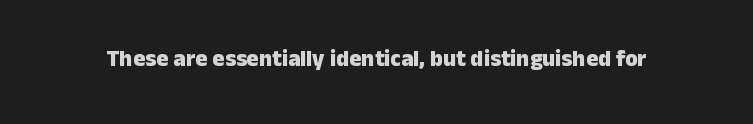
{"italic": "no", "bold": "yes", "underline": "no", "letter_spacing": "normal", "letter_spacing_em": 0.0, "glyph_px": 23}
